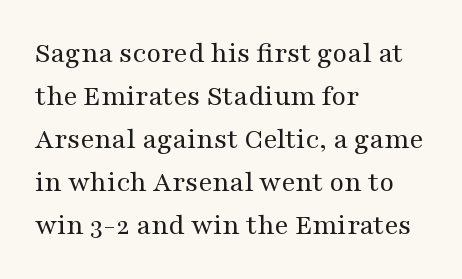
{"serif": "yes", "italic": "no", "bold": "no", "weight": "regular", "width": "wide", "stroke_contrast": "medium", "x_height": "medium", "monospaced": "no", "underline": "no", "align": "left", "line_spacing": "normal", "line_spacing_ratio": 1.43, "letter_spacing": "normal", "letter_spacing_em": 0.0, "glyph_px": 30}
